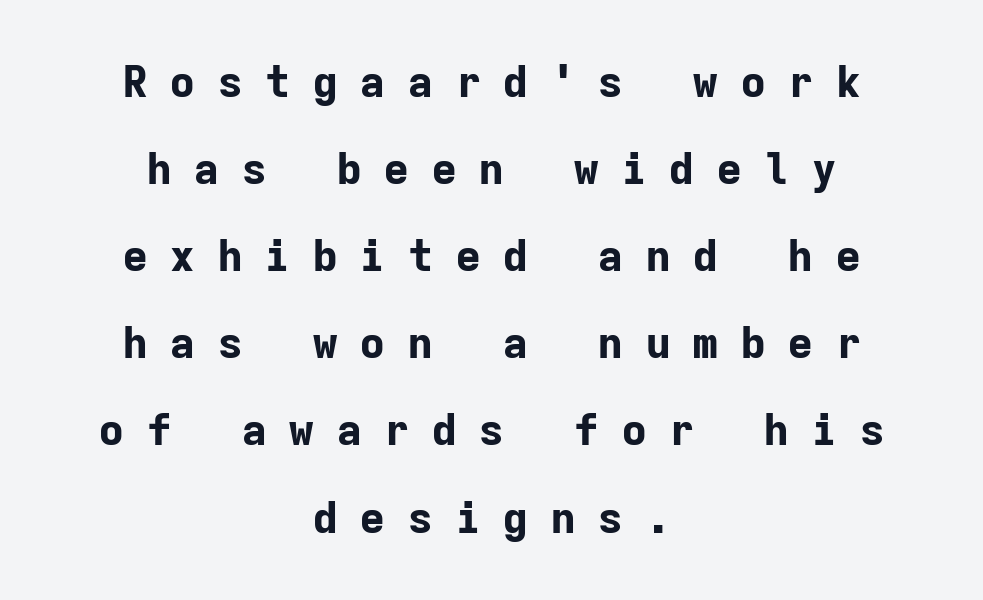
Rows of type keep a wide berth in the vertical direction. Examine the stroke ends and you'll find no serifs. Does the copy run flush right? No — it is centered line by line. The lettering holds an erect, upright posture throughout. No word sits above an underline.
